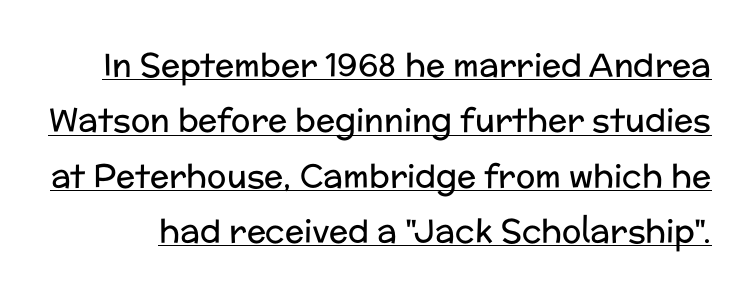
The image shows 32 px regular-weight sans-serif type, upright; set line spacing 1.73x, normal letter spacing, underlined; low stroke contrast and a medium x-height.
